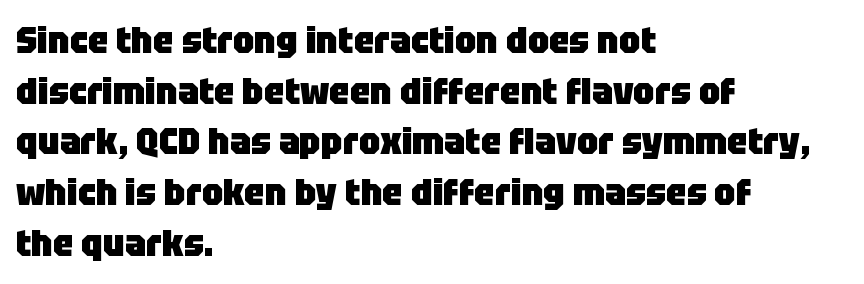
{"serif": "no", "italic": "no", "bold": "yes", "weight": "heavy", "width": "normal", "stroke_contrast": "low", "x_height": "large", "monospaced": "no", "underline": "no", "align": "left", "line_spacing": "normal", "line_spacing_ratio": 1.37, "letter_spacing": "normal", "letter_spacing_em": 0.0, "glyph_px": 37}
